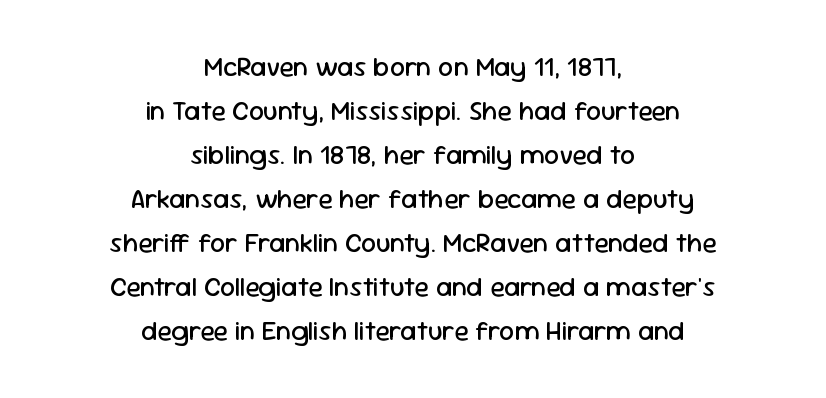
Q: Is the text bold? A: No.
Q: Is the text italic (slanted)? A: No, it is upright.
Q: Is the text underlined? A: No.
Q: How is the paragraph aligned? A: Centered.
Q: Is the spacing between letters normal or unusually wide? A: Normal.
Q: Is the spacing between lines tight, normal or loose? A: Normal.
